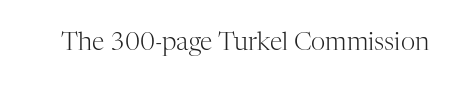
Q: Is the text bold? A: No.
Q: Is the text italic (slanted)? A: No, it is upright.
Q: Is the text underlined? A: No.
Q: Is the spacing between letters normal or unusually wide? A: Normal.
